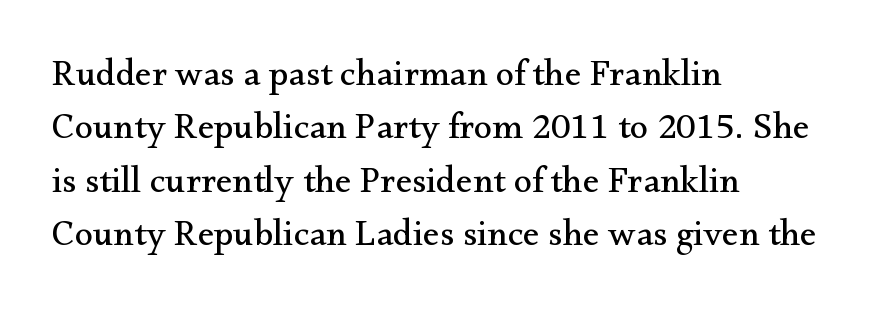
The image shows 37 px regular-weight serif type, upright; set left-aligned, normal line spacing (1.44x), normal letter spacing, not underlined; medium stroke contrast and a small x-height.
